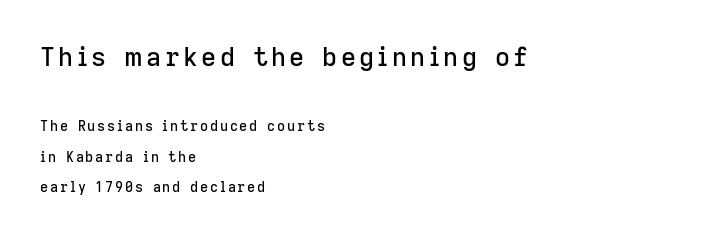
The image shows 26 px text type, upright; set left-aligned, loose line spacing (2.17x), not underlined; the first (top) block is 1.86x larger.
